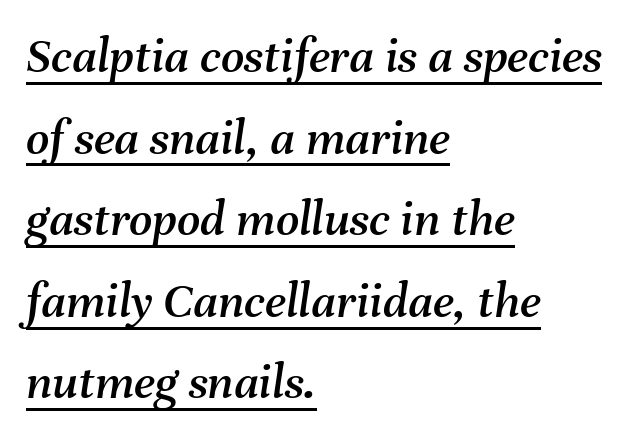
{"italic": "yes", "lean": "right", "slant_degrees": 8, "width": "normal", "stroke_contrast": "medium", "x_height": "medium", "monospaced": "no", "underline": "yes", "align": "left", "line_spacing": "normal", "line_spacing_ratio": 1.6, "letter_spacing": "normal", "letter_spacing_em": 0.0, "glyph_px": 51}
